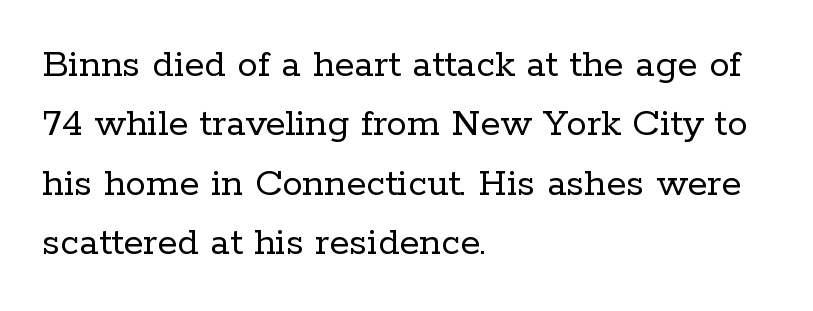
The image shows 41 px regular-weight serif type, upright; set left-aligned, normal line spacing (1.45x), normal letter spacing, not underlined; low stroke contrast and a medium x-height.
